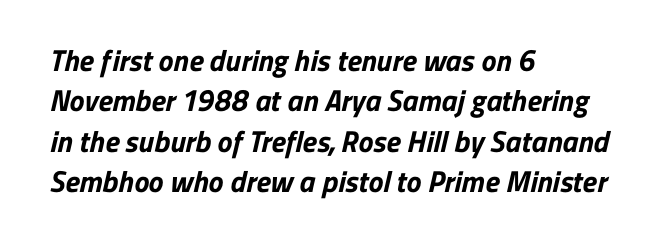
Q: Is the text bold? A: Yes.
Q: Is the typeface a serif or a sans-serif typeface? A: Sans-serif.
Q: Is the text underlined? A: No.
Q: How is the paragraph aligned? A: Left-aligned.
Q: Is the spacing between letters normal or unusually wide? A: Normal.
Q: Is the spacing between lines tight, normal or loose? A: Normal.
Q: Width (condensed, normal, or wide)? A: Normal.
Q: Stroke contrast? A: Low.
Q: x-height? A: Medium.
Q: Monospaced? A: No.
